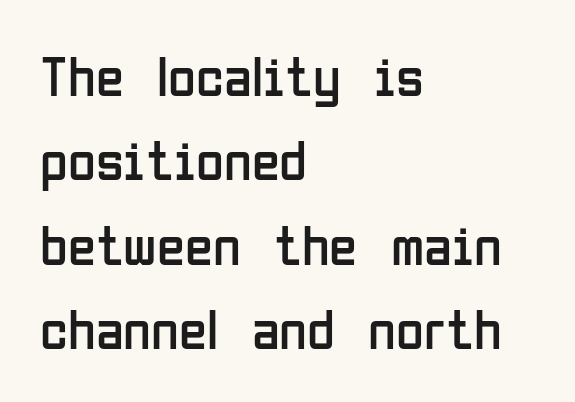
The image shows 57 px regular-weight, condensed sans-serif type, upright; set left-aligned, normal line spacing (1.48x), normal letter spacing, not underlined; low stroke contrast and a medium x-height.
